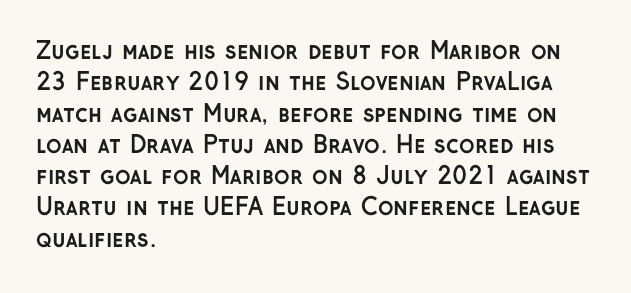
If you drew a line through each stem, it would be perfectly vertical. The face used here has the dense, thick strokes of a bold. All the whitespace from short lines collects on the right. Observe the ordinary spacing: letters are neighbours, not strangers. Rule under the text: the space is simply empty.
